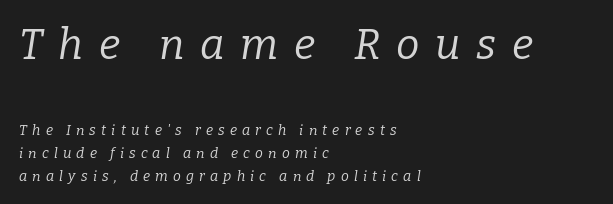
How would I describe the line gaps? Plain and ordinary. Look at the bottom of the vertical strokes: they flare into serifs here. Posture: slanted. Loose tracking; the words dissolve into strings of separated letters.
